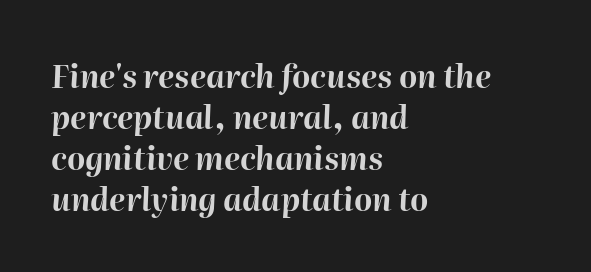
Rendered with sloped, italic letterforms. Each letter keeps its own natural width here, so spacing adapts to shape. Leftover space on each line is placed entirely after the last word. The line texture is even and compact thanks to regular tracking. Baseline-to-baseline distance is the conventional proportion of letter height. Pretty heavy lettering here — definitely bold.
